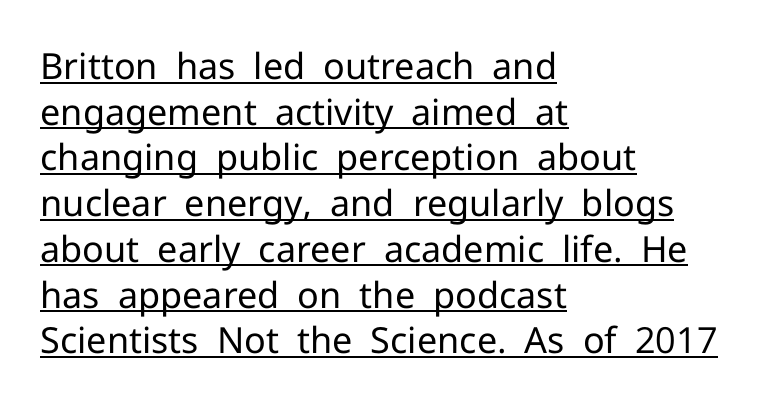
Q: Is the text bold? A: No.
Q: Is the text italic (slanted)? A: No, it is upright.
Q: Is the typeface a serif or a sans-serif typeface? A: Sans-serif.
Q: Is the text underlined? A: Yes.
Q: How is the paragraph aligned? A: Left-aligned.
Q: Is the spacing between letters normal or unusually wide? A: Normal.
Q: Is the spacing between lines tight, normal or loose? A: Normal.
Q: Width (condensed, normal, or wide)? A: Normal.
Q: Stroke contrast? A: Low.
Q: x-height? A: Medium.
Q: Monospaced? A: No.
